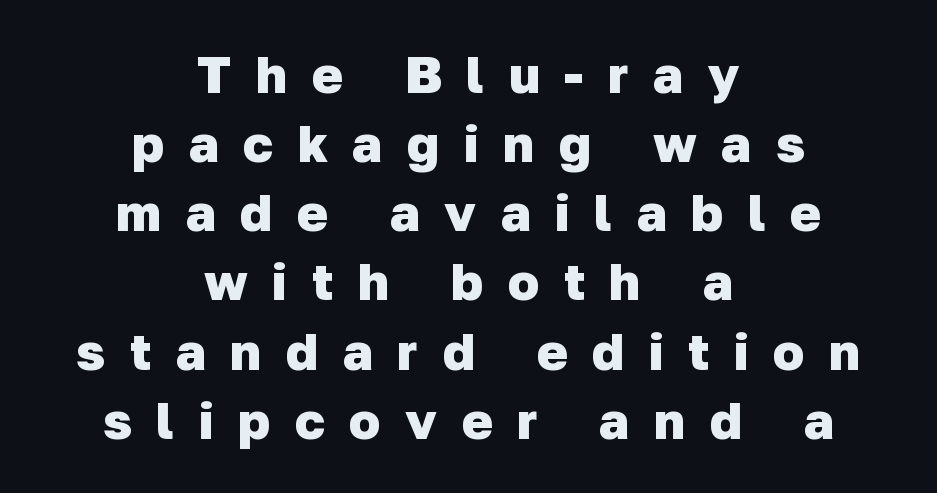
The image shows 52 px heavy sans-serif type; set centered, normal line spacing (1.33x), unusually wide letter spacing (+0.47 em), not underlined; low stroke contrast and a medium x-height.
